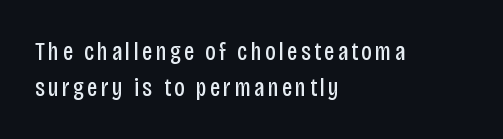
{"italic": "no", "bold": "no", "underline": "no", "align": "left", "line_spacing": "normal", "line_spacing_ratio": 1.37, "glyph_px": 26}
